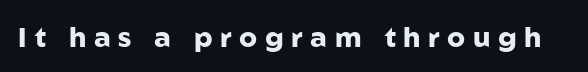
Style check: upright. Here the glyphs are tracked loosely, breaking word shapes into spaced letters. Pretty heavy lettering here — definitely bold. Bare-footed words on every line. Here the designer chose a conventional face with non-uniform glyph widths. Regarding serifs, this sample does without them.
